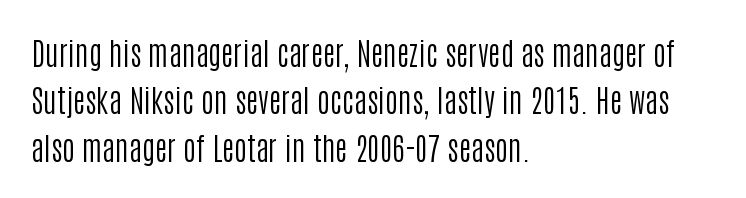
This sample uses plain, unmodified letter spacing. The lines in this sample share a left origin and differ only in where they stop. Underline: absent. Quick note: not italic, upright.
